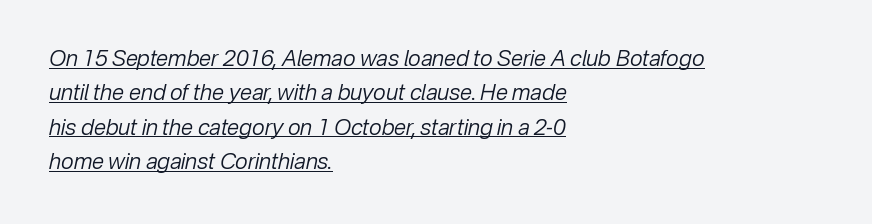
The image shows 22 px text type, italic (leaning right); set left-aligned, normal line spacing (1.56x), normal letter spacing, underlined.
